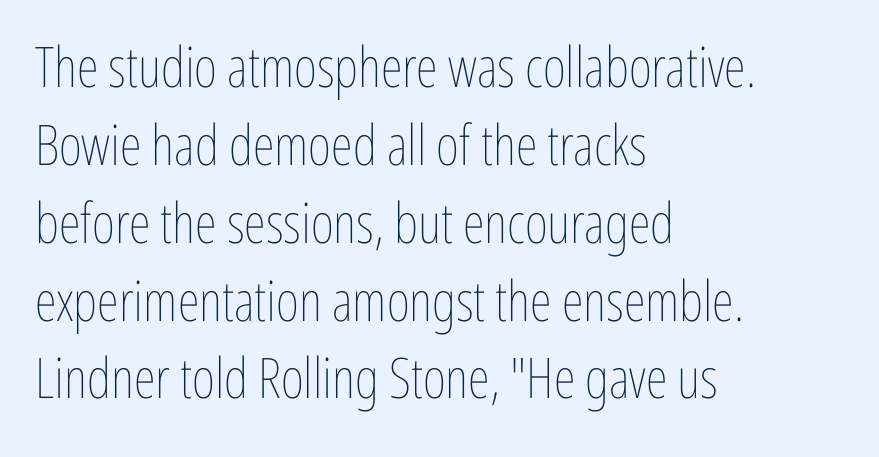
Do the characters align in a grid? No, the font is proportional. No extra tracking has been applied to these lines. The space directly below the letters is spotless. Short and long lines alike share a common starting point at left. The passage shown stacks its lines at a standard gap. This sample uses an upright cut, with every glyph sitting square on the baseline.
